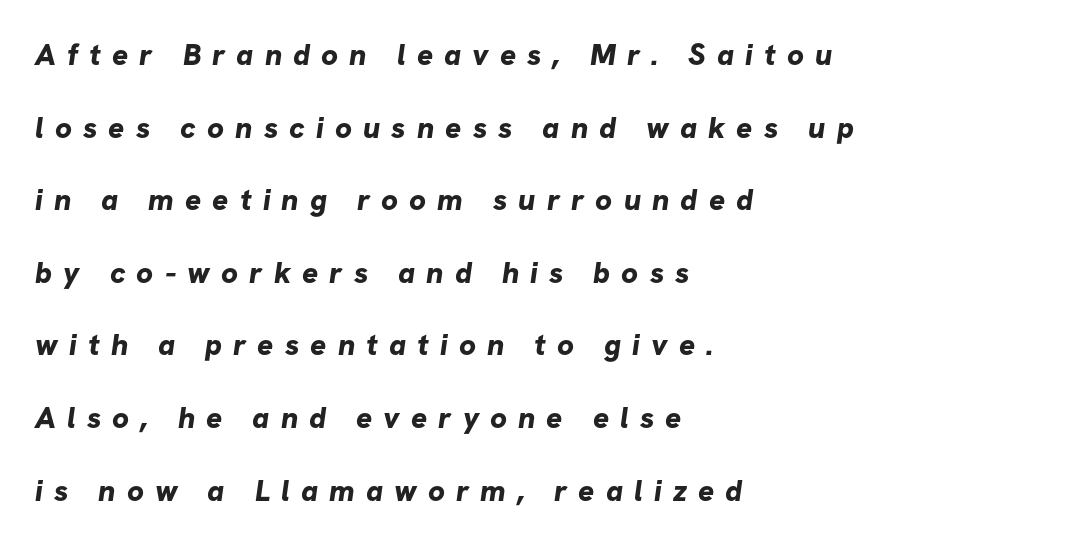
The image shows 30 px bold sans-serif type; set left-aligned, loose line spacing (2.42x), unusually wide letter spacing (+0.37 em), not underlined; low stroke contrast and a medium x-height.
